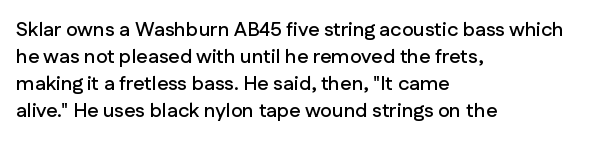
{"italic": "no", "underline": "no", "align": "left", "line_spacing": "normal", "line_spacing_ratio": 1.35, "letter_spacing": "normal", "letter_spacing_em": 0.0, "glyph_px": 20}
